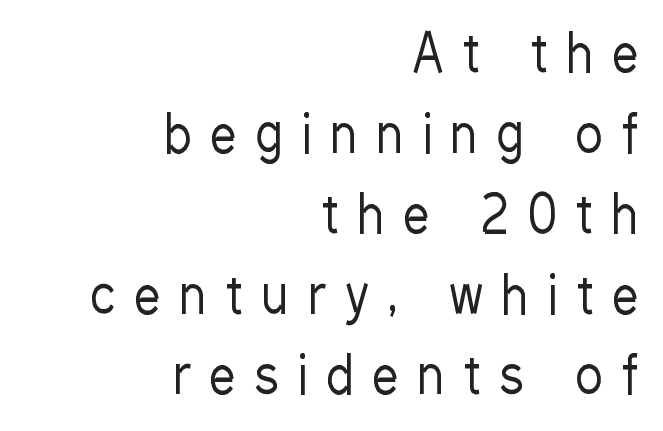
The weight would be labelled regular, book, light, or lighter still. Unlike a traditional serif, this face leaves its strokes unadorned. Honestly, the letter spacing is so wide it's the main thing you notice. Every row of glyphs terminates at an identical x-position on the right. A typesetter would call this proportional, since set widths differ per character.
